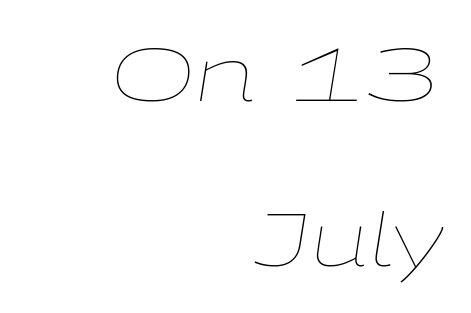
Leading is clearly above the norm, producing a sparse column. If you drew a line through each stem, it would be angled. Think of a printed novel: that variable character pitch is what you see here. The paragraph has a hard right edge and a soft left edge.
